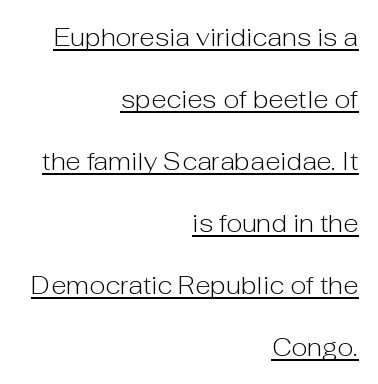
The image shows 25 px text type, upright; set right-aligned, loose line spacing (2.48x), normal letter spacing, underlined.
